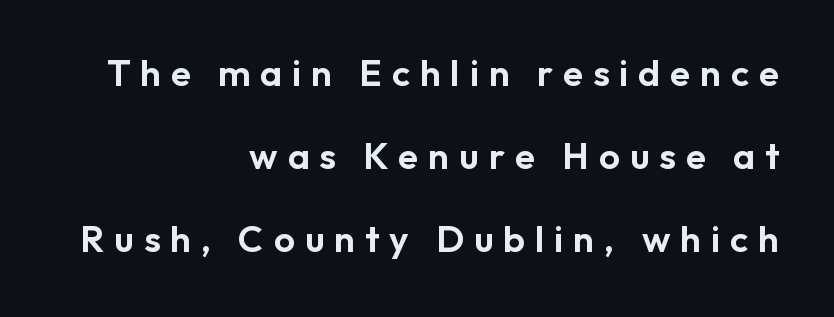
Q: Is the text italic (slanted)? A: No, it is upright.
Q: Is the typeface a serif or a sans-serif typeface? A: Sans-serif.
Q: Is the text underlined? A: No.
Q: How is the paragraph aligned? A: Right-aligned.
Q: Is the spacing between letters normal or unusually wide? A: Unusually wide.
Q: Is the spacing between lines tight, normal or loose? A: Loose.
Q: Width (condensed, normal, or wide)? A: Normal.
Q: Stroke contrast? A: Low.
Q: x-height? A: Medium.
Q: Monospaced? A: No.
